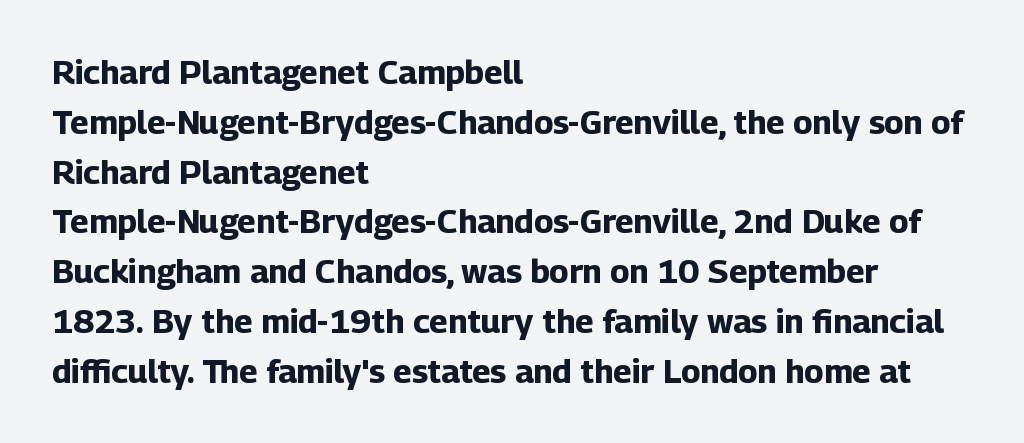
This sample uses an upright cut, with every glyph sitting square on the baseline. Grotesque or geometric, the face here clearly has no serifs. This rendering features lettering with no underline. A full-strength bold gives these letters their thick strokes. Think of a printed novel: that variable character pitch is what you see here. The text block is weighted toward the left margin, trailing off unevenly rightward.
